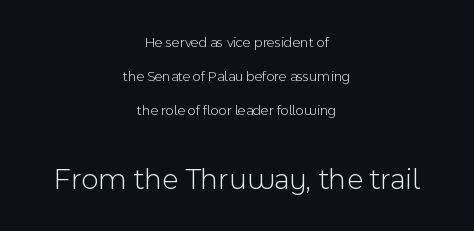
The image shows 30 px light sans-serif type, upright; set centered, loose line spacing (2.44x), normal letter spacing, not underlined; the second (bottom) block is 2.14x larger; a medium x-height.
